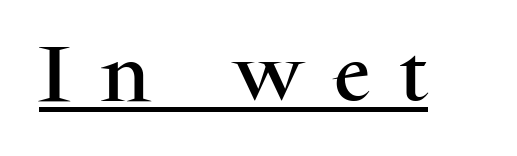
The image shows 62 px serif type, upright; set unusually wide letter spacing (+0.5 em), underlined; medium stroke contrast and a medium x-height.
